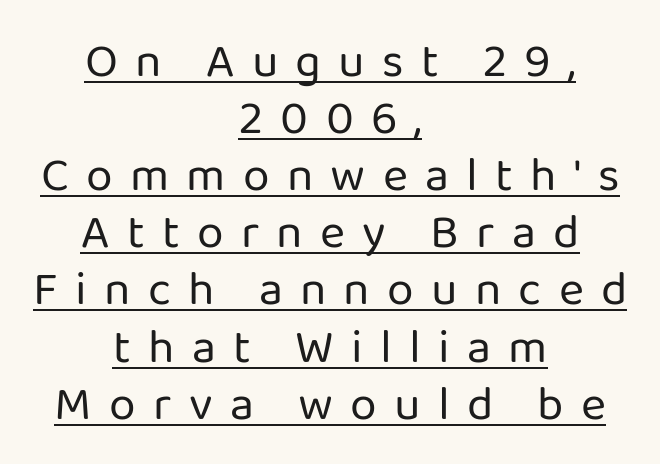
Underlining? Definitely there. A sans-serif font was chosen for this passage. The letters advance in unequal steps, a hallmark of proportional type. Unlike italic type, these characters show no tilt at all. If you folded the block vertically in half, each line would mirror itself in length.
